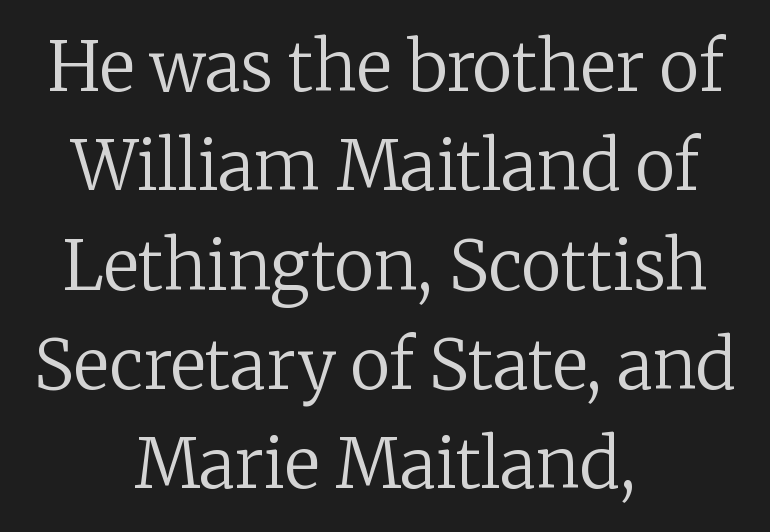
{"serif": "yes", "italic": "no", "bold": "no", "weight": "regular", "width": "normal", "stroke_contrast": "low", "x_height": "medium", "monospaced": "no", "underline": "no", "align": "center", "line_spacing": "normal", "line_spacing_ratio": 1.46, "letter_spacing": "normal", "letter_spacing_em": 0.0, "glyph_px": 68}
